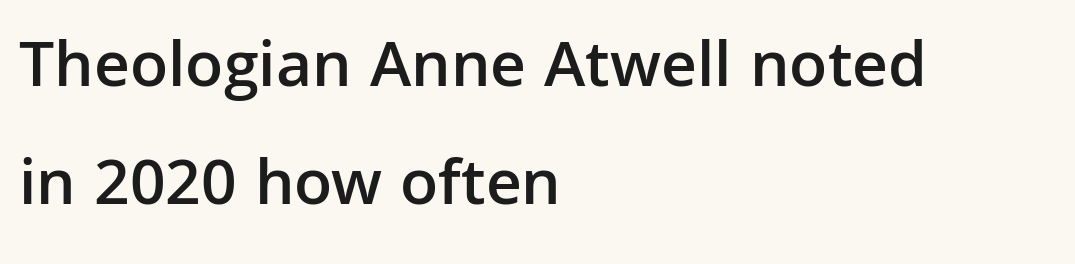
{"serif": "no", "italic": "no", "bold": "semi", "weight": "semibold", "width": "normal", "stroke_contrast": "low", "x_height": "medium", "monospaced": "no", "underline": "no", "align": "left", "line_spacing_ratio": 1.76, "letter_spacing": "normal", "letter_spacing_em": 0.0, "glyph_px": 67}
